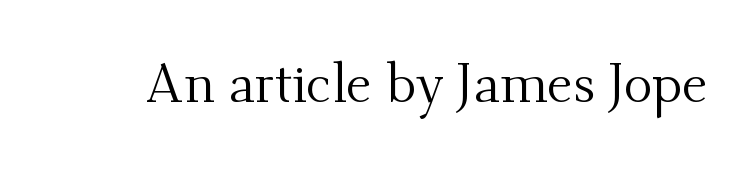
Q: Is the text bold? A: No.
Q: Is the text italic (slanted)? A: No, it is upright.
Q: Is the typeface a serif or a sans-serif typeface? A: Serif.
Q: Is the text underlined? A: No.
Q: Is the spacing between letters normal or unusually wide? A: Normal.
Q: Width (condensed, normal, or wide)? A: Normal.
Q: Stroke contrast? A: Medium.
Q: x-height? A: Small.
Q: Monospaced? A: No.
